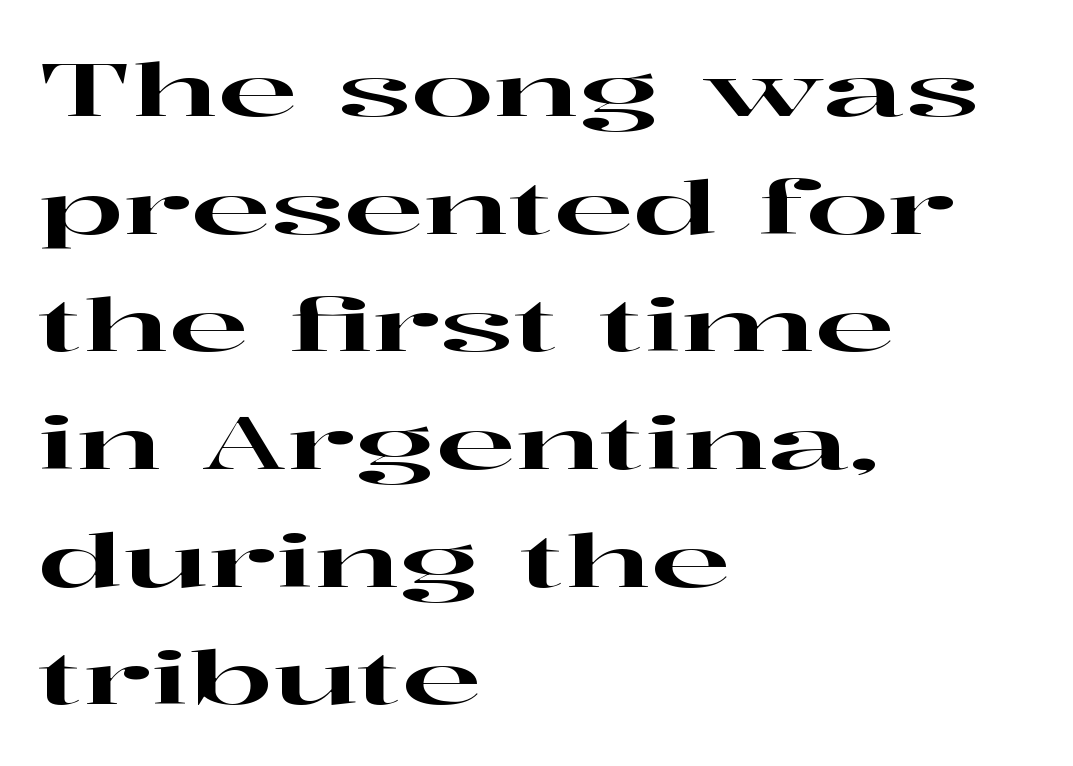
Q: Is the text italic (slanted)? A: No, it is upright.
Q: Is the typeface a serif or a sans-serif typeface? A: Serif.
Q: Is the text underlined? A: No.
Q: How is the paragraph aligned? A: Left-aligned.
Q: Is the spacing between letters normal or unusually wide? A: Normal.
Q: Is the spacing between lines tight, normal or loose? A: Normal.
Q: Width (condensed, normal, or wide)? A: Wide.
Q: Stroke contrast? A: High.
Q: x-height? A: Medium.
Q: Monospaced? A: No.
